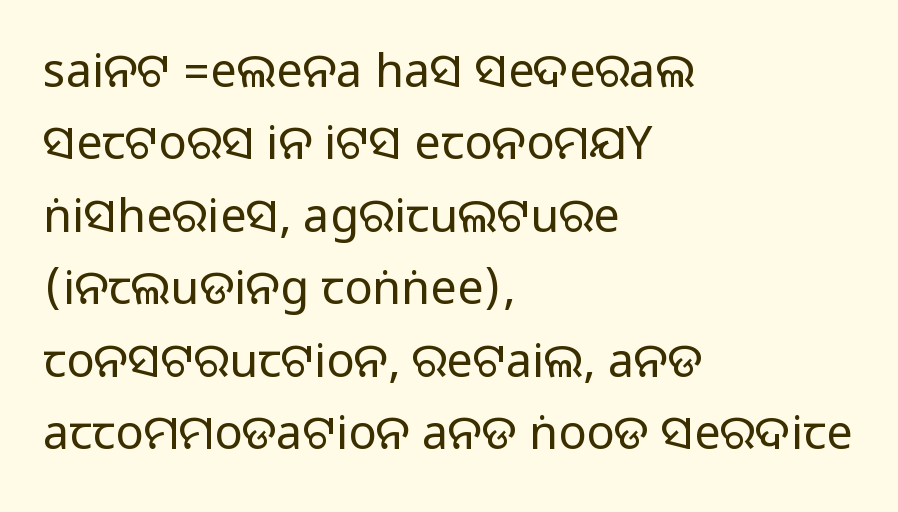
{"serif": "no", "italic": "no", "width": "normal", "stroke_contrast": "medium", "monospaced": "no", "underline": "no", "align": "left", "line_spacing": "normal", "line_spacing_ratio": 1.54, "letter_spacing": "normal", "letter_spacing_em": 0.0, "glyph_px": 47}
